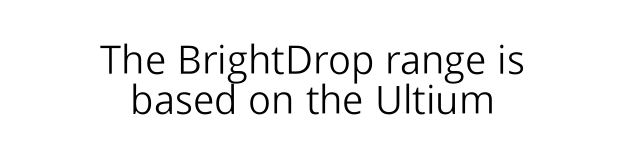
Q: Is the text bold? A: No.
Q: Is the text italic (slanted)? A: No, it is upright.
Q: Is the typeface a serif or a sans-serif typeface? A: Sans-serif.
Q: Is the text underlined? A: No.
Q: How is the paragraph aligned? A: Centered.
Q: Is the spacing between letters normal or unusually wide? A: Normal.
Q: Is the spacing between lines tight, normal or loose? A: Tight.
Q: Width (condensed, normal, or wide)? A: Normal.
Q: Stroke contrast? A: Low.
Q: x-height? A: Medium.
Q: Monospaced? A: No.
